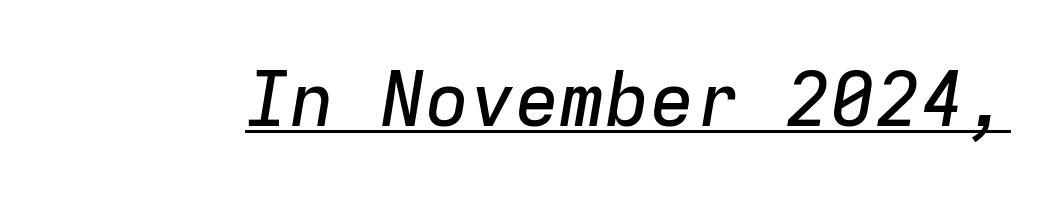
{"italic": "yes", "lean": "right", "slant_degrees": 9, "width": "normal", "stroke_contrast": "low", "x_height": "medium", "monospaced": "yes", "underline": "yes", "letter_spacing": "normal", "letter_spacing_em": 0.0, "glyph_px": 75}
